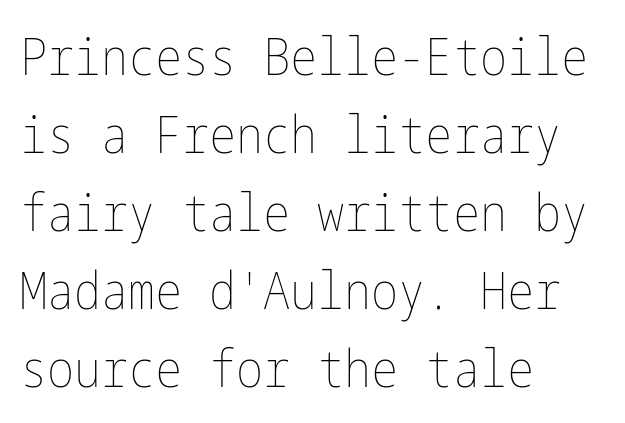
Q: Is the text bold? A: No.
Q: Is the text italic (slanted)? A: No, it is upright.
Q: Is the text underlined? A: No.
Q: How is the paragraph aligned? A: Left-aligned.
Q: Is the spacing between letters normal or unusually wide? A: Normal.
Q: Is the spacing between lines tight, normal or loose? A: Normal.
Q: Width (condensed, normal, or wide)? A: Condensed.
Q: Stroke contrast? A: Low.
Q: x-height? A: Medium.
